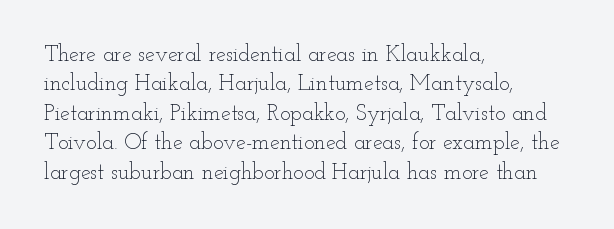
The image shows 22 px text type, upright; set left-aligned, normal line spacing (1.34x), normal letter spacing, not underlined.
